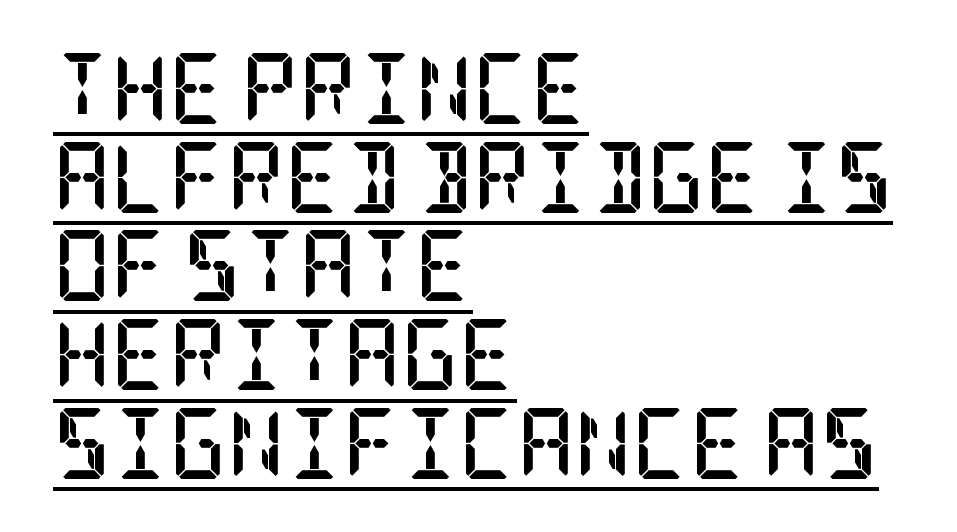
Reading down the column, the eye jumps a familiar distance to each next line. Characters follow at the spacing the type designer built in. Heavy-handed strokes throughout: this text is bold. One-word summary of the alignment: left.
